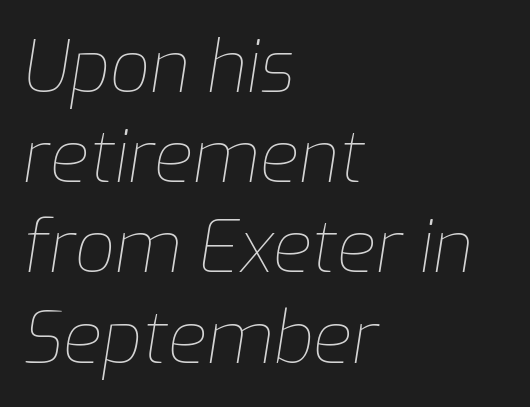
The image shows 71 px thin type, italic (leaning right); set left-aligned, normal line spacing (1.27x), normal letter spacing, not underlined; low stroke contrast and a medium x-height.
